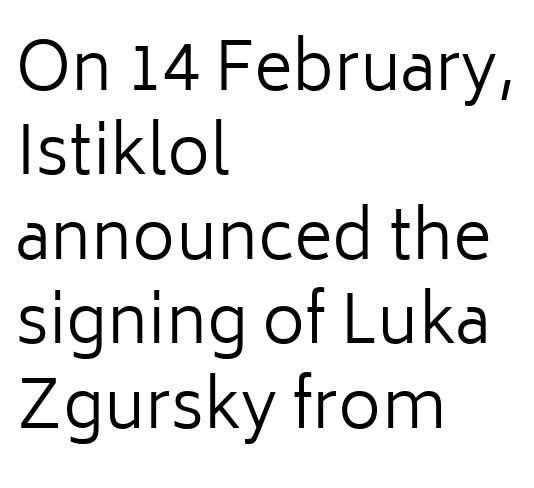
The rendering uses natural spacing where letterforms have individual widths. The letters carry no serifs — their stems end cleanly without finishing strokes. If you drew a line through each stem, it would be perfectly vertical. Just letters on the line, the space beneath them empty.
